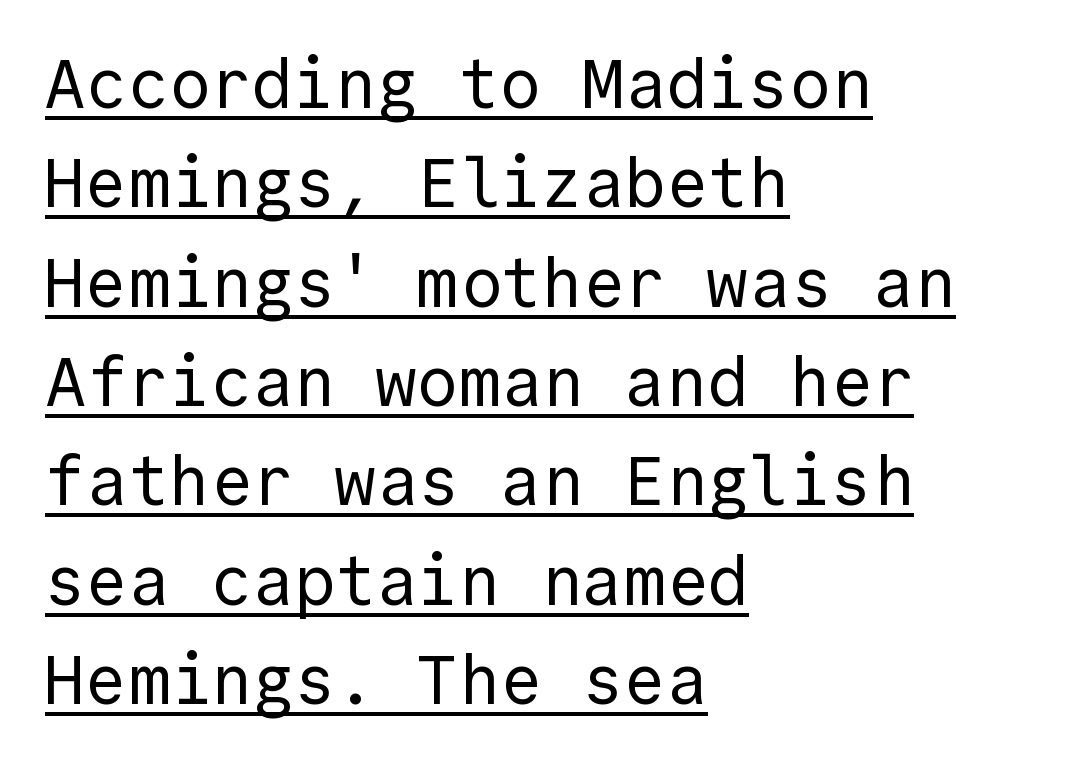
Q: Is the text bold? A: No.
Q: Is the text italic (slanted)? A: No, it is upright.
Q: Is the typeface a serif or a sans-serif typeface? A: Sans-serif.
Q: Is the text underlined? A: Yes.
Q: How is the paragraph aligned? A: Left-aligned.
Q: Is the spacing between letters normal or unusually wide? A: Normal.
Q: Is the spacing between lines tight, normal or loose? A: Normal.
Q: Width (condensed, normal, or wide)? A: Normal.
Q: x-height? A: Medium.
Q: Monospaced? A: Yes.
